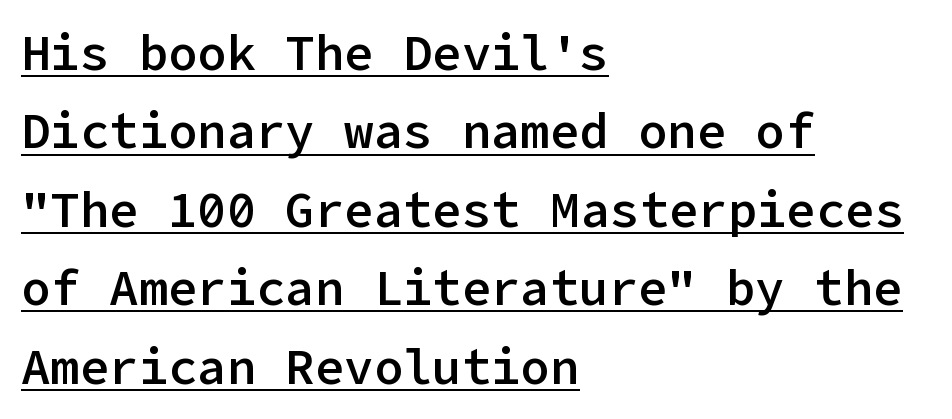
Q: Is the text bold? A: Semi-bold.
Q: Is the text italic (slanted)? A: No, it is upright.
Q: Is the typeface a serif or a sans-serif typeface? A: Sans-serif.
Q: Is the text underlined? A: Yes.
Q: How is the paragraph aligned? A: Left-aligned.
Q: Is the spacing between letters normal or unusually wide? A: Normal.
Q: Is the spacing between lines tight, normal or loose? A: Normal.
Q: Width (condensed, normal, or wide)? A: Normal.
Q: Stroke contrast? A: Low.
Q: x-height? A: Medium.
